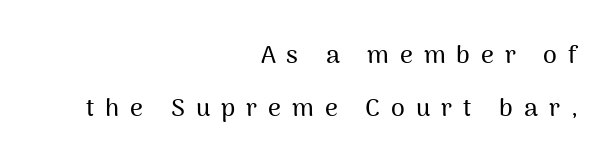
Compared with a flush-left layout, this one pins lines to the opposite, right side. Check the space under the baseline: it is left empty. Vertical strokes here are truly vertical. Baseline-to-baseline distance is far greater than the letter height. The line texture is sparse and dotted thanks to wide tracking.
